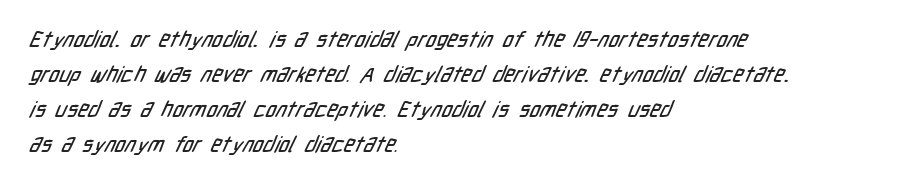
Layout note: lines flush left. Descenders are the only things crossing below the line. The vertical gap from one line to the next is medium. Caption: standard tracking, unaltered.
